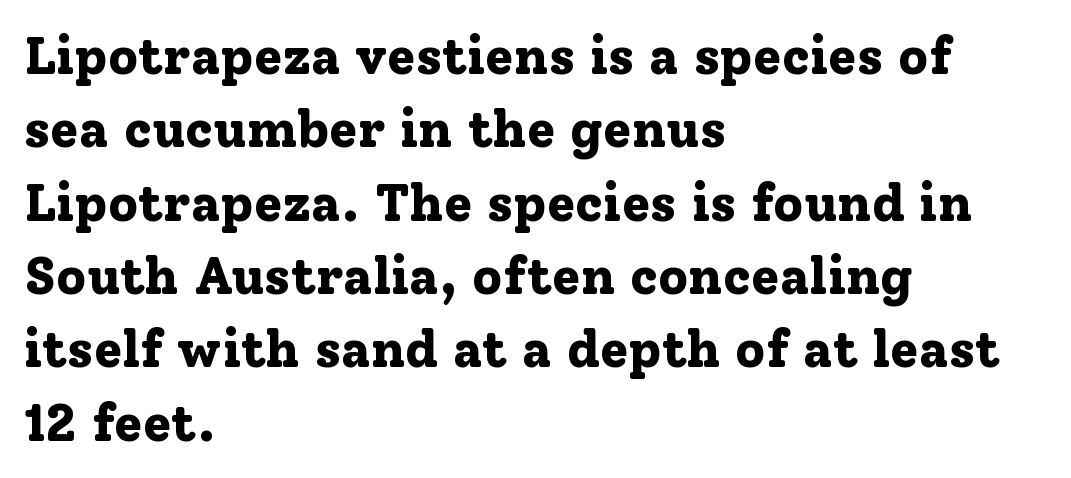
{"serif": "yes", "italic": "no", "bold": "yes", "weight": "bold", "width": "normal", "stroke_contrast": "low", "x_height": "medium", "monospaced": "no", "underline": "no", "align": "left", "line_spacing": "normal", "line_spacing_ratio": 1.41, "letter_spacing": "normal", "letter_spacing_em": 0.0, "glyph_px": 52}
